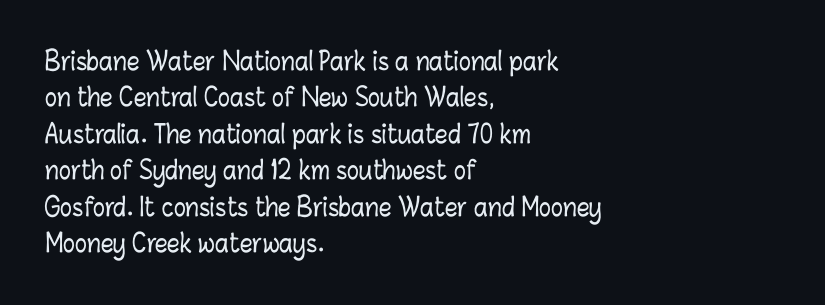
Q: Is the text italic (slanted)? A: No, it is upright.
Q: Is the text underlined? A: No.
Q: How is the paragraph aligned? A: Left-aligned.
Q: Is the spacing between letters normal or unusually wide? A: Normal.
Q: Is the spacing between lines tight, normal or loose? A: Normal.
